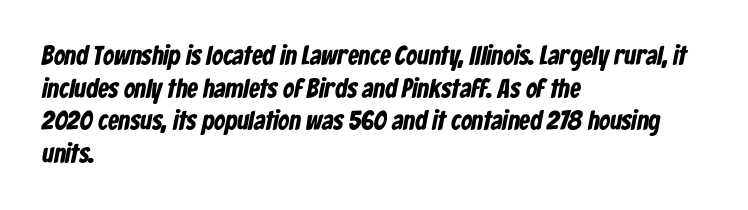
Q: Is the text bold? A: Yes.
Q: Is the text underlined? A: No.
Q: How is the paragraph aligned? A: Left-aligned.
Q: Is the spacing between letters normal or unusually wide? A: Normal.
